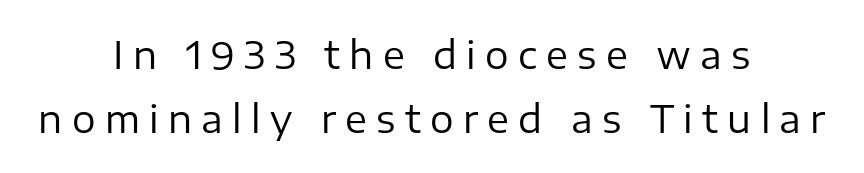
The passage shown is typed in a proportional face where columns would drift. Characters remain perfectly vertical along every line. The strokes are not fattened; the text isn't bold. Reading down the block, each line starts at a different indent, mirrored at its end. The area under the type is left untouched.
